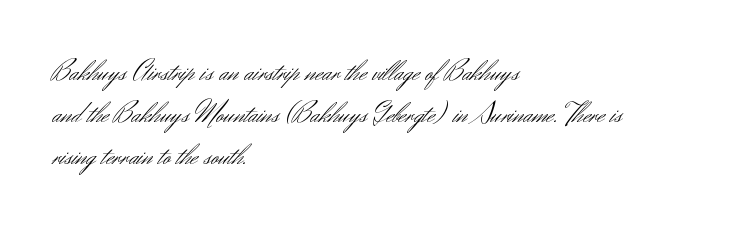
Q: Is the text bold? A: No.
Q: Is the text italic (slanted)? A: Yes.
Q: Is the typeface a serif or a sans-serif typeface? A: Sans-serif.
Q: Is the text underlined? A: No.
Q: How is the paragraph aligned? A: Left-aligned.
Q: Is the spacing between letters normal or unusually wide? A: Normal.
Q: Is the spacing between lines tight, normal or loose? A: Normal.
Q: Width (condensed, normal, or wide)? A: Normal.
Q: Stroke contrast? A: Medium.
Q: x-height? A: Small.
Q: Monospaced? A: No.
